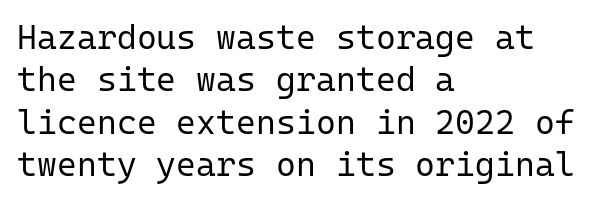
Between one letter and the next there's only the usual sliver of space. Interline gaps are of average width in this sample. Just letters on the line, the space beneath them empty. Is there any slant? The stems are plumb. Letterform terminals end flat and unadorned throughout the passage. The strokes are not fattened; the text isn't bold.
